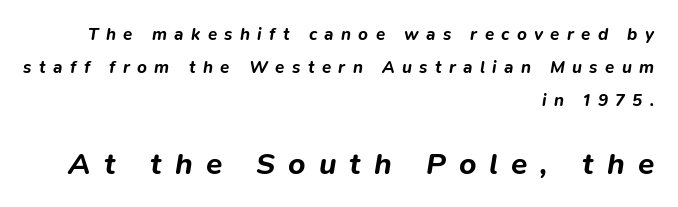
Heft: maximum for text — a bold. This sample has the flowing, uneven cadence of proportional lettering. This rendering features lettering with no underline. Compared with typical paragraphs, the rows here are farther apart. This sample is right-justified, so line beginnings fall wherever the words allow. A typesetter would mark this as italic.
